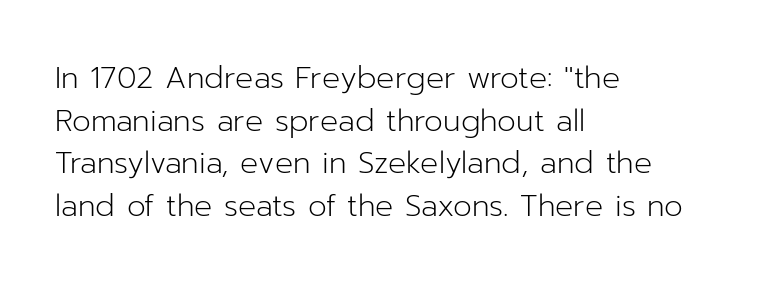
Q: Is the text bold? A: No.
Q: Is the text italic (slanted)? A: No, it is upright.
Q: Is the typeface a serif or a sans-serif typeface? A: Sans-serif.
Q: Is the text underlined? A: No.
Q: How is the paragraph aligned? A: Left-aligned.
Q: Is the spacing between letters normal or unusually wide? A: Normal.
Q: Is the spacing between lines tight, normal or loose? A: Normal.
Q: Width (condensed, normal, or wide)? A: Normal.
Q: Stroke contrast? A: Low.
Q: x-height? A: Medium.
Q: Monospaced? A: No.
